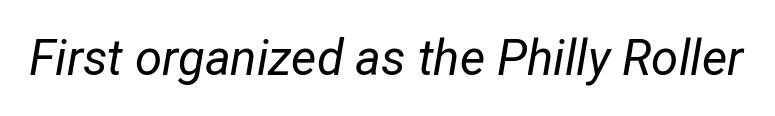
The font's italic variant was chosen for this text. The face used here is rendered with its standard letterfit. Stems here are at most as thick as an everyday book face. A typesetter would call this proportional, since set widths differ per character. Has an underline been added? It has not.
